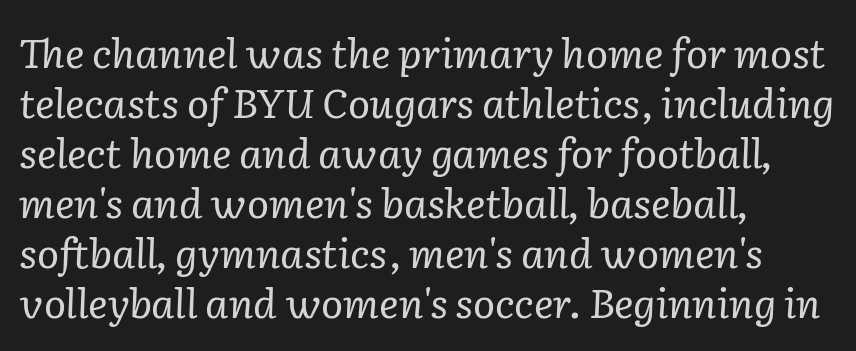
Q: Is the text bold? A: No.
Q: Is the text italic (slanted)? A: Yes, it leans right by about 2 degrees.
Q: Is the typeface a serif or a sans-serif typeface? A: Serif.
Q: Is the text underlined? A: No.
Q: How is the paragraph aligned? A: Left-aligned.
Q: Is the spacing between letters normal or unusually wide? A: Normal.
Q: Width (condensed, normal, or wide)? A: Normal.
Q: Stroke contrast? A: Low.
Q: x-height? A: Medium.
Q: Monospaced? A: No.
